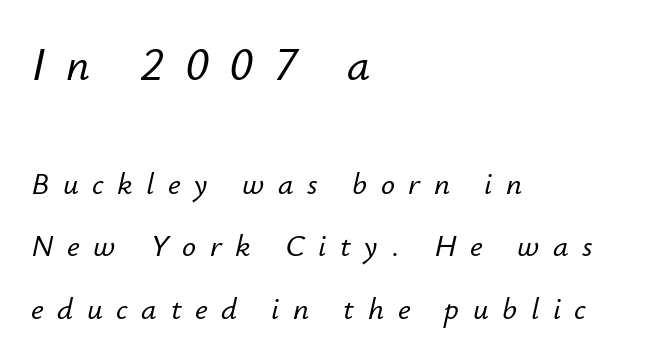
Size contrast runs from large at the top to small at the bottom. Spacing verdict: proportional, widths tailored to each character. Look at the tracking — it's clearly loosened, letters drifting apart. Italic? Definitely — the glyphs are oblique. Plain, unruled lines of type.
